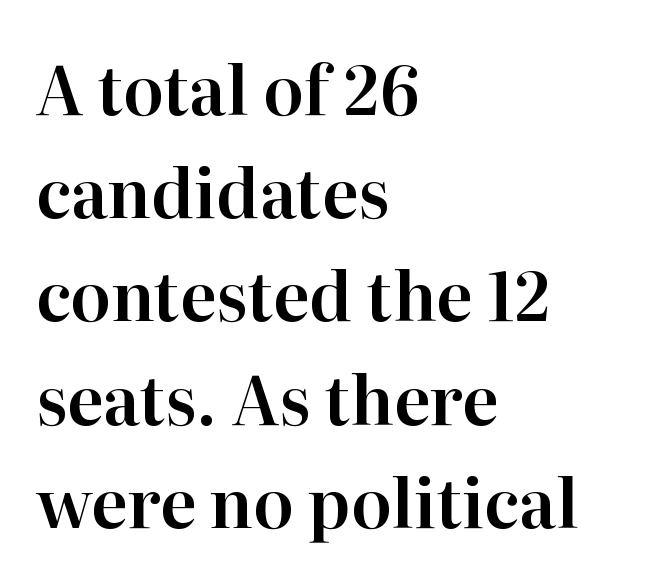
Leftover space on each line is placed entirely after the last word. Observe the ordinary spacing: letters are neighbours, not strangers. Here the designer chose a conventional face with non-uniform glyph widths. A clean baseline with only descenders dipping below it. These lines were composed using upright roman letters.
